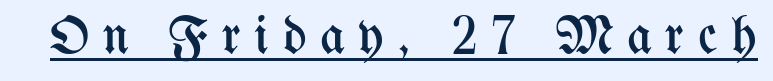
Q: Is the text bold? A: No.
Q: Is the text italic (slanted)? A: No, it is upright.
Q: Is the text underlined? A: Yes.
Q: Is the spacing between letters normal or unusually wide? A: Unusually wide.
Q: Width (condensed, normal, or wide)? A: Condensed.
Q: Stroke contrast? A: Medium.
Q: x-height? A: Medium.
Q: Monospaced? A: No.
